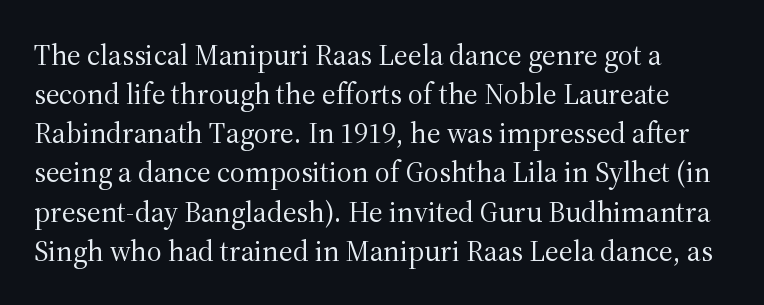
{"serif": "yes", "italic": "no", "bold": "no", "weight": "regular", "width": "normal", "stroke_contrast": "medium", "x_height": "medium", "monospaced": "no", "underline": "no", "line_spacing": "normal", "line_spacing_ratio": 1.35, "letter_spacing": "normal", "letter_spacing_em": 0.0, "glyph_px": 29}
